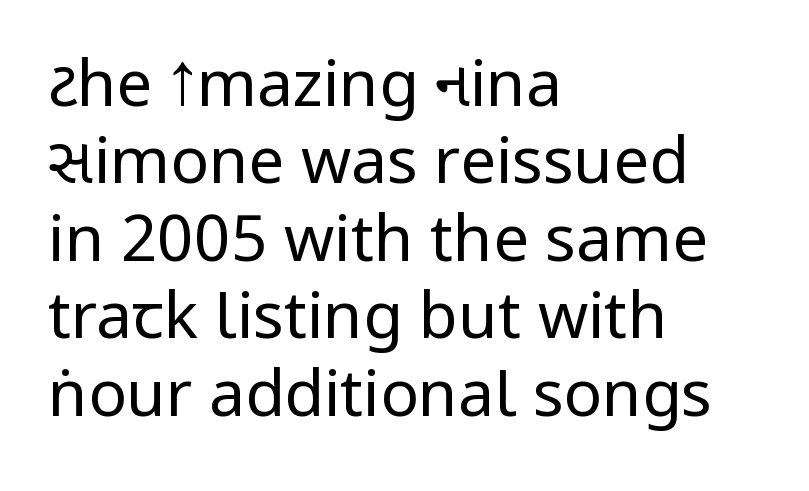
{"serif": "no", "italic": "no", "bold": "no", "weight": "regular", "width": "condensed", "stroke_contrast": "low", "underline": "no", "align": "left", "line_spacing_ratio": 1.21, "letter_spacing": "normal", "letter_spacing_em": 0.0, "glyph_px": 64}
